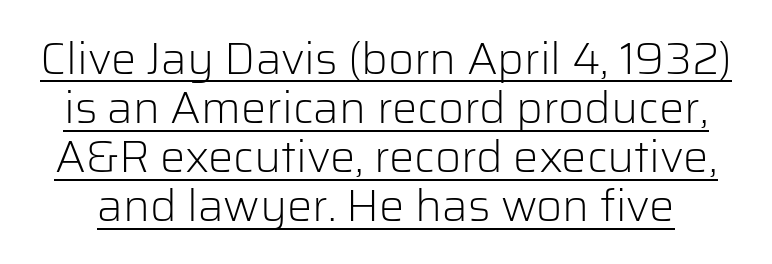
Q: Is the text bold? A: No.
Q: Is the text italic (slanted)? A: No, it is upright.
Q: Is the typeface a serif or a sans-serif typeface? A: Sans-serif.
Q: Is the text underlined? A: Yes.
Q: Is the spacing between letters normal or unusually wide? A: Normal.
Q: Is the spacing between lines tight, normal or loose? A: Tight.
Q: Width (condensed, normal, or wide)? A: Normal.
Q: Stroke contrast? A: Low.
Q: x-height? A: Medium.
Q: Monospaced? A: No.
